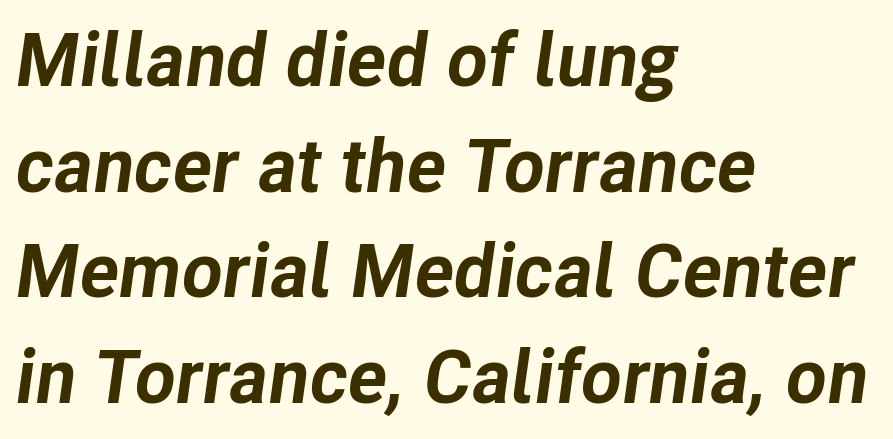
If you drew a line through each stem, it would be angled. Spacing verdict: proportional, widths tailored to each character. What stands out about the letter spacing? Nothing — it is the standard amount. The rendering uses a bold face; every stroke is thick and dark. Reading down the block, your eye returns to a fixed left position each line. Unmarked baselines from the first word to the last.
